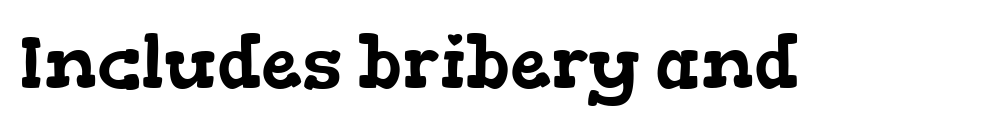
Q: Is the typeface a serif or a sans-serif typeface? A: Serif.
Q: Is the text underlined? A: No.
Q: Is the spacing between letters normal or unusually wide? A: Normal.
Q: Width (condensed, normal, or wide)? A: Wide.
Q: Stroke contrast? A: Low.
Q: x-height? A: Medium.
Q: Monospaced? A: No.
